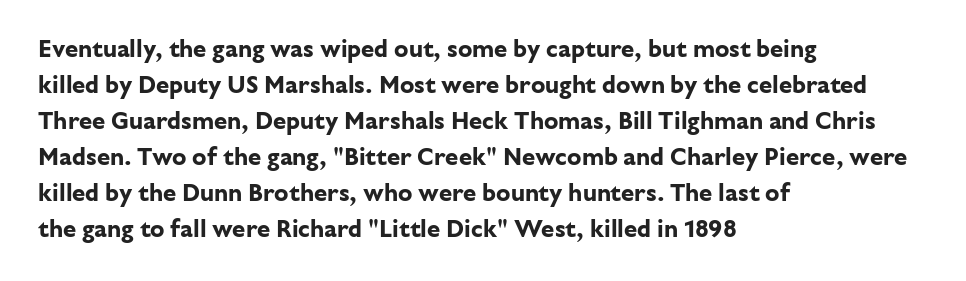
{"italic": "no", "bold": "yes", "underline": "no", "align": "left", "line_spacing": "normal", "line_spacing_ratio": 1.5, "letter_spacing": "normal", "letter_spacing_em": 0.0, "glyph_px": 24}
